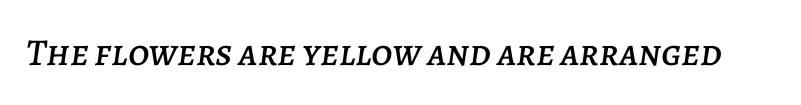
The image shows 38 px text type, italic (leaning right); set normal letter spacing, not underlined; low stroke contrast and a large x-height.
